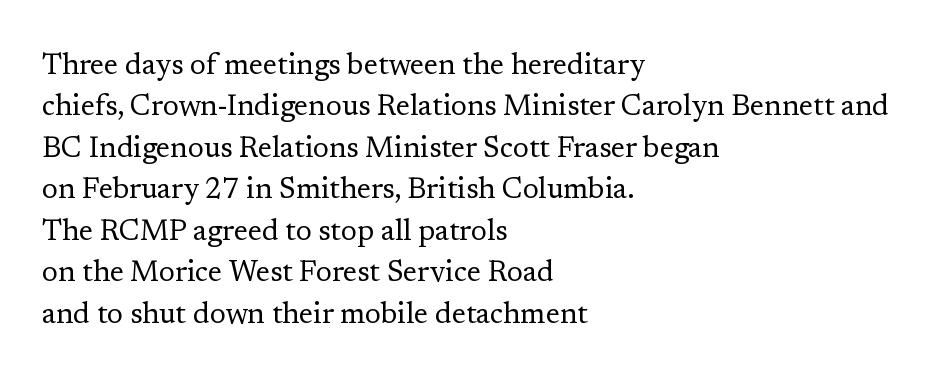
{"serif": "yes", "italic": "no", "bold": "no", "weight": "regular", "width": "normal", "stroke_contrast": "low", "x_height": "medium", "monospaced": "no", "underline": "no", "align": "left", "line_spacing": "normal", "line_spacing_ratio": 1.43, "letter_spacing": "normal", "letter_spacing_em": 0.0, "glyph_px": 29}
